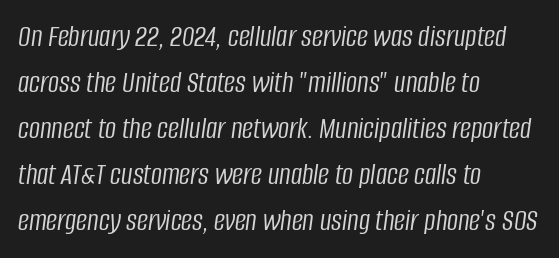
Words appear dense and cohesive because spacing is normal. The axis of the letterforms is tilted away from vertical. Ink coverage per letter is moderate at most. Here the designer chose a conventional face with non-uniform glyph widths. Descenders are the only things crossing below the line. Normally led — the rows are evenly, conventionally spaced.
